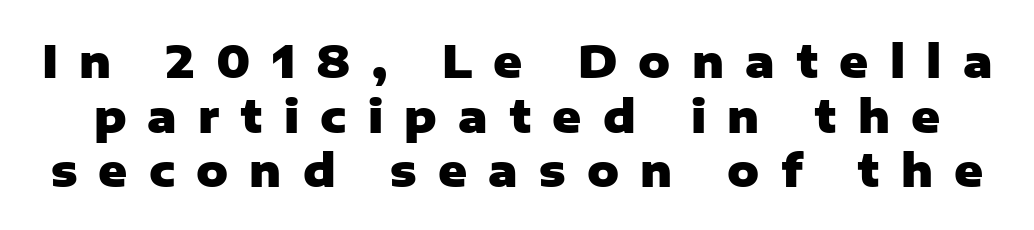
Letter spacing: wide. A roman cut, with each character standing at attention. Has an underline been added? It has not. I'd describe the lettering as bold — thick and assertive. Spacing verdict: proportional, widths tailored to each character. The glyphs in this specimen are sans serif.
